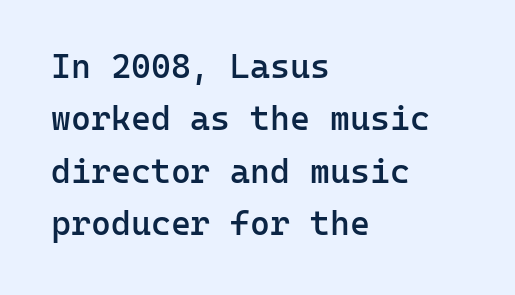
Q: Is the text bold? A: Semi-bold.
Q: Is the text italic (slanted)? A: No, it is upright.
Q: Is the typeface a serif or a sans-serif typeface? A: Sans-serif.
Q: Is the text underlined? A: No.
Q: How is the paragraph aligned? A: Left-aligned.
Q: Is the spacing between letters normal or unusually wide? A: Normal.
Q: Is the spacing between lines tight, normal or loose? A: Normal.
Q: Width (condensed, normal, or wide)? A: Normal.
Q: Stroke contrast? A: Low.
Q: x-height? A: Medium.
Q: Monospaced? A: Yes.
